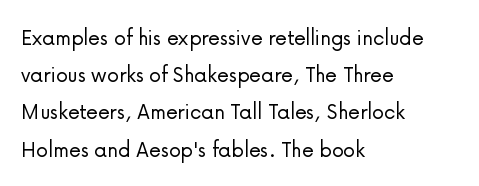
The image shows 24 px text type, upright; set left-aligned, normal line spacing (1.55x), normal letter spacing, not underlined.
